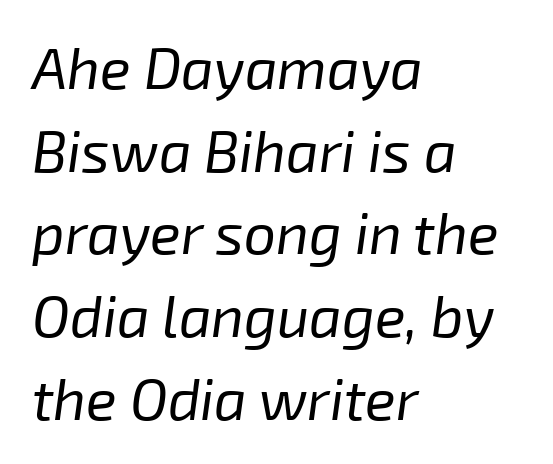
The image shows 57 px regular-weight type, italic (leaning right); set left-aligned, normal line spacing (1.45x), normal letter spacing, not underlined; low stroke contrast and a medium x-height.
